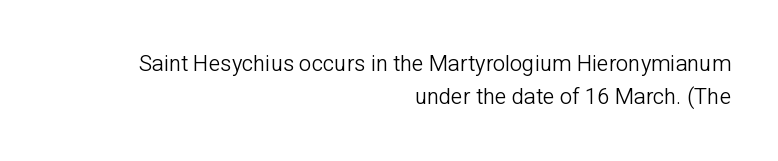
{"italic": "no", "bold": "no", "underline": "no", "align": "right", "line_spacing": "normal", "line_spacing_ratio": 1.49, "letter_spacing": "normal", "letter_spacing_em": 0.0, "glyph_px": 22}
